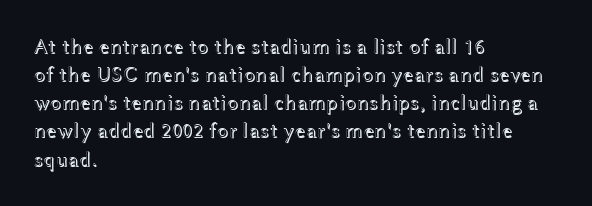
{"italic": "no", "underline": "no", "align": "left", "line_spacing": "normal", "line_spacing_ratio": 1.34, "letter_spacing": "normal", "letter_spacing_em": 0.0, "glyph_px": 21}
